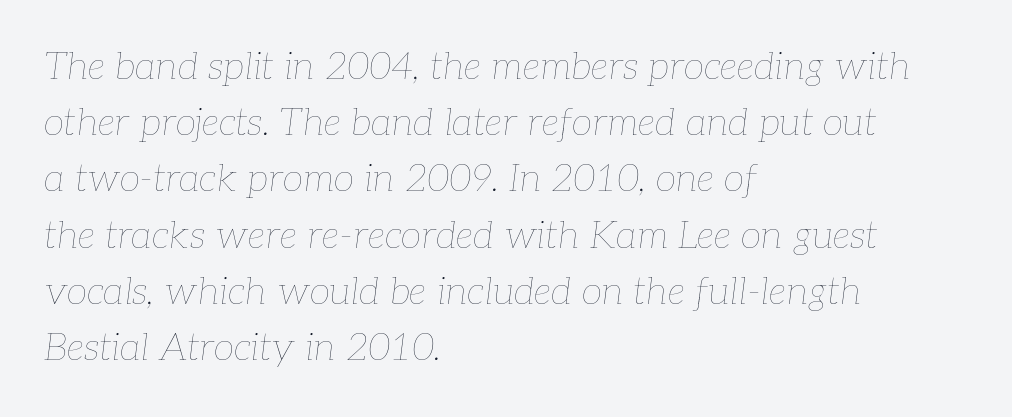
Anything drawn beneath the words? Only blank space. Compared with typical body copy, the letter spacing here is the same. The text carries the slant typical of an italic or oblique font. The face used here is proportionally spaced, like ordinary book or web type.
